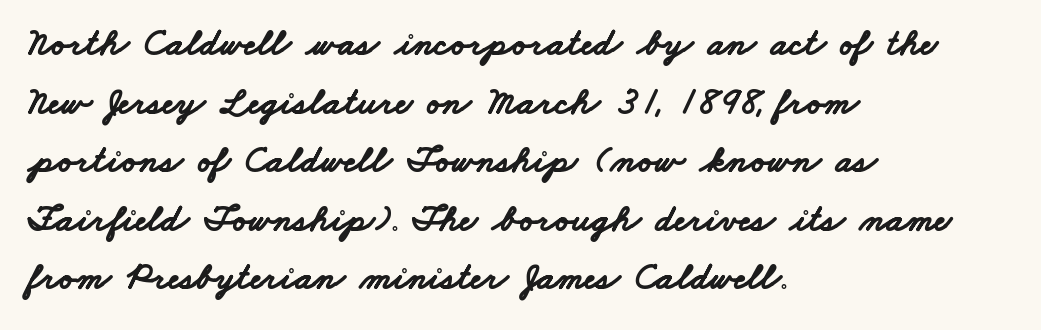
Casual observation: everything's shoved over to the left. The glyphs in this specimen are sans serif. Note the varied advance widths — an 'i' is clearly narrower than an 'm'. In terms of letterspacing, this is plain default setting. Compared with typical paragraphs, the rows here are spaced about the same. This is heavy type, rendered in bold.
